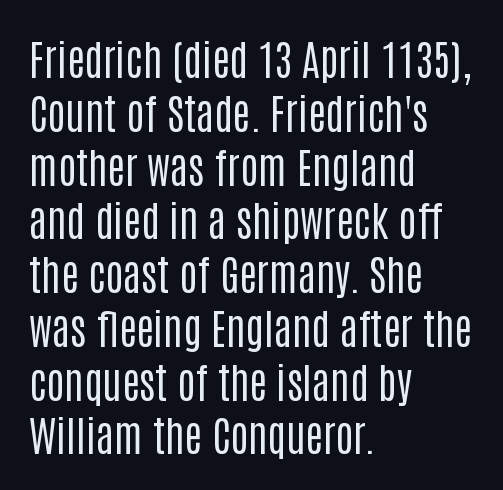
The image shows 42 px regular-weight, condensed sans-serif type, upright; set left-aligned, normal line spacing (1.28x), normal letter spacing, not underlined; low stroke contrast and a large x-height.
